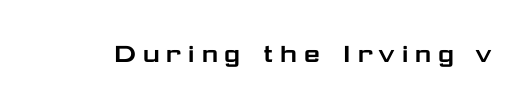
{"serif": "no", "italic": "no", "width": "wide", "stroke_contrast": "low", "x_height": "medium", "monospaced": "no", "underline": "no", "glyph_px": 30}
